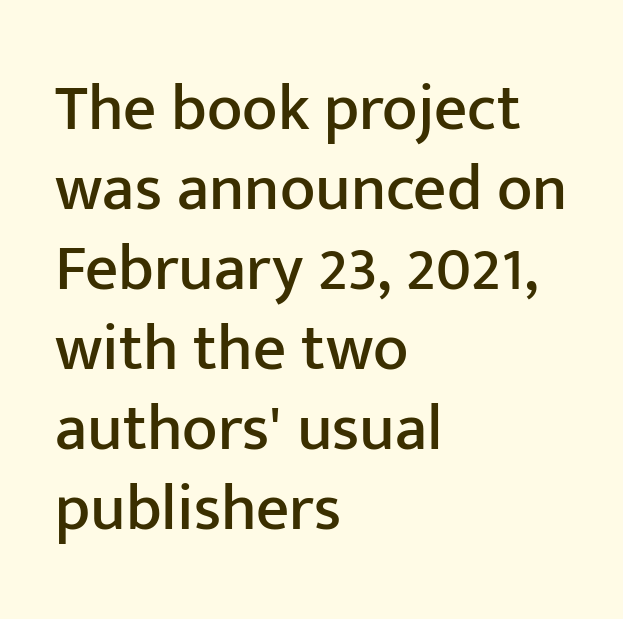
{"serif": "no", "italic": "no", "width": "normal", "stroke_contrast": "low", "x_height": "medium", "monospaced": "no", "underline": "no", "align": "left", "line_spacing_ratio": 1.23, "letter_spacing": "normal", "letter_spacing_em": 0.0, "glyph_px": 65}
